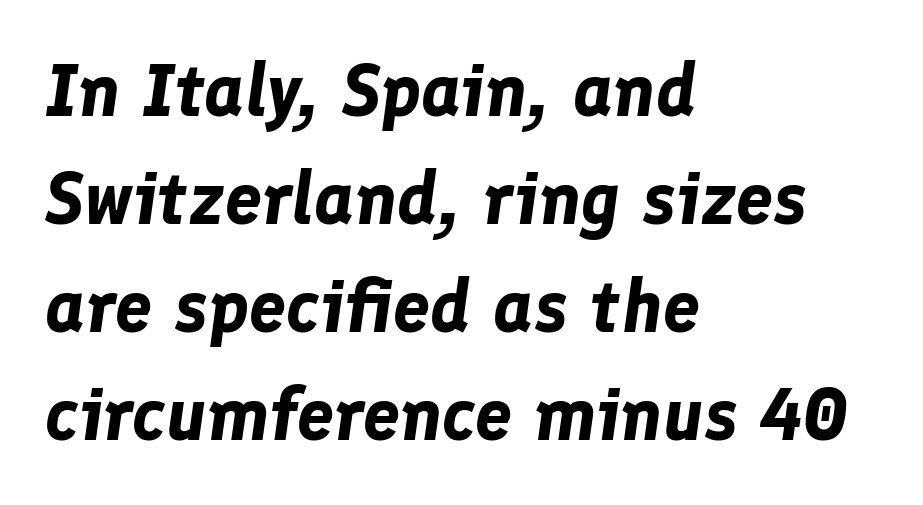
The specimen reads as italic at a glance. Summary of weight: heavy, a full bold. Rule under the text: the space is simply empty. Does the copy run flush right? No — it runs flush left. The letters advance in unequal steps, a hallmark of proportional type.
